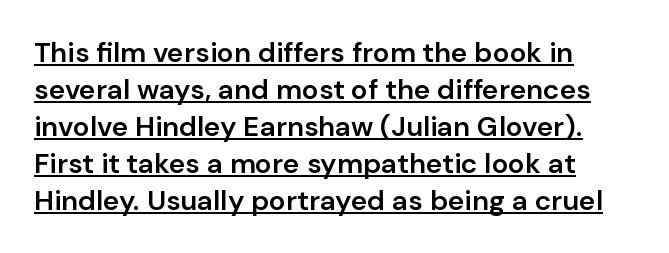
Q: Is the text bold? A: Semi-bold.
Q: Is the text italic (slanted)? A: No, it is upright.
Q: Is the typeface a serif or a sans-serif typeface? A: Sans-serif.
Q: Is the text underlined? A: Yes.
Q: How is the paragraph aligned? A: Left-aligned.
Q: Is the spacing between letters normal or unusually wide? A: Normal.
Q: Is the spacing between lines tight, normal or loose? A: Normal.
Q: Width (condensed, normal, or wide)? A: Normal.
Q: Stroke contrast? A: Low.
Q: x-height? A: Medium.
Q: Monospaced? A: No.
